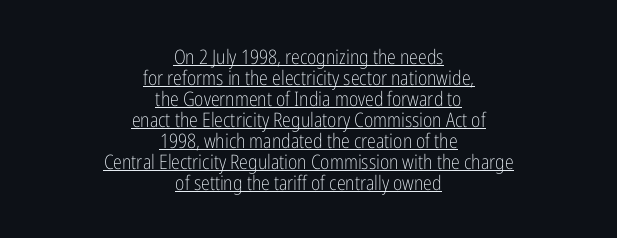
Neither beginnings nor endings align; midpoints do. Posture: upright roman. Baseline-to-baseline distance is barely more than the letter height. You can see a thin bar hugging the bottom of the glyphs. Weight: not bold — regular or lighter.
